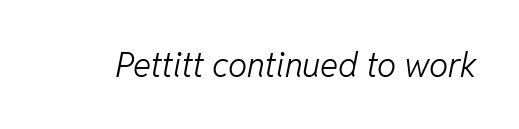
{"italic": "yes", "lean": "right", "slant_degrees": 11, "bold": "no", "weight": "light", "width": "normal", "stroke_contrast": "low", "x_height": "medium", "monospaced": "no", "underline": "no", "letter_spacing": "normal", "letter_spacing_em": 0.0, "glyph_px": 34}
